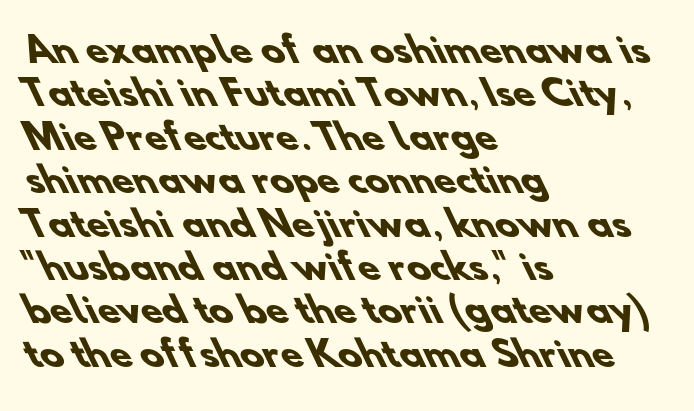
The image shows 35 px heavy sans-serif type; set left-aligned, line spacing 1.24x, normal letter spacing, not underlined; low stroke contrast and a small x-height.
